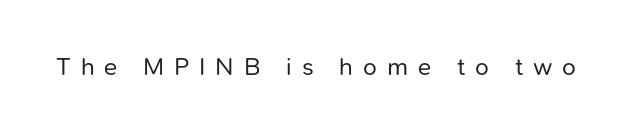
{"italic": "no", "bold": "no", "underline": "no", "letter_spacing": "wide", "letter_spacing_em": 0.39, "glyph_px": 25}
